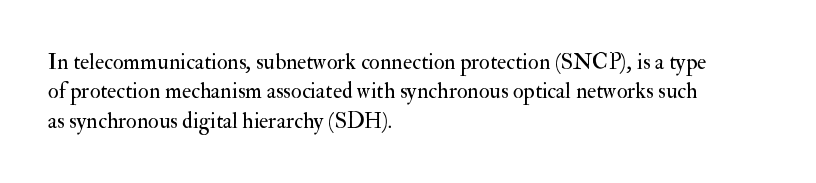
{"italic": "no", "bold": "no", "underline": "no", "align": "left", "line_spacing": "normal", "line_spacing_ratio": 1.34, "letter_spacing": "normal", "letter_spacing_em": 0.0, "glyph_px": 22}
